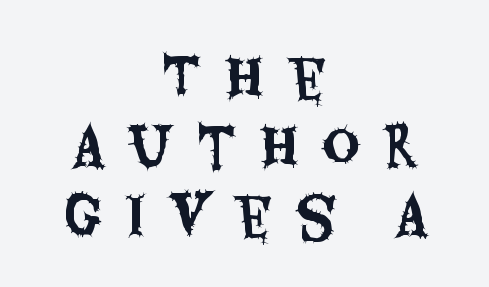
Which margin do the lines hug? Neither — every line sits in the middle. Plain, unruled lines of type. This block has exactly the height ordinary leading produces. The letterforms stand isolated, each surrounded by extra space. The type sits square on the baseline with zero lean. The glyphs in this specimen are sans serif.
